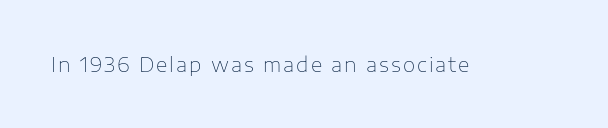
The type sits square on the baseline with zero lean. The strip under each line holds only bare page. Is the stroke heavy? The answer is a plain regular-or-lighter.
